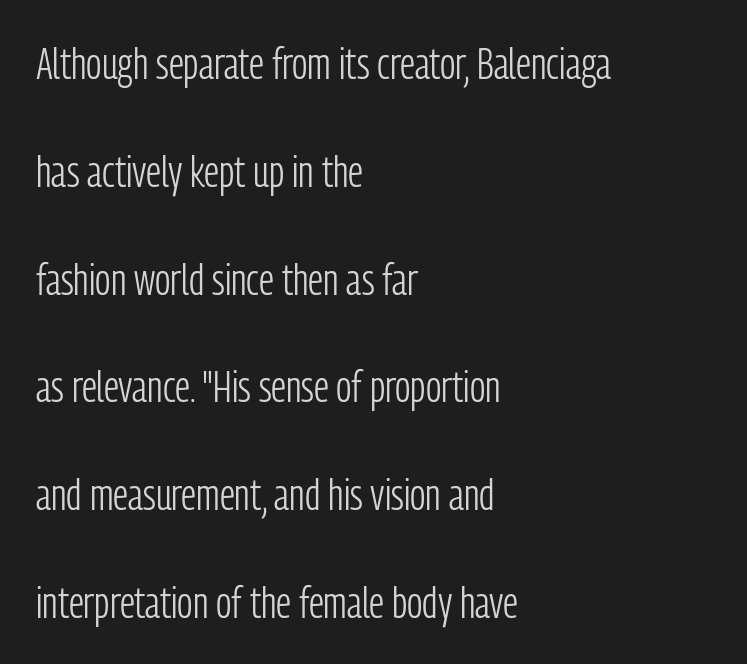
{"serif": "no", "italic": "no", "bold": "no", "weight": "light", "width": "condensed", "stroke_contrast": "low", "x_height": "medium", "monospaced": "no", "underline": "no", "align": "left", "line_spacing": "loose", "line_spacing_ratio": 2.45, "letter_spacing": "normal", "letter_spacing_em": 0.0, "glyph_px": 44}
